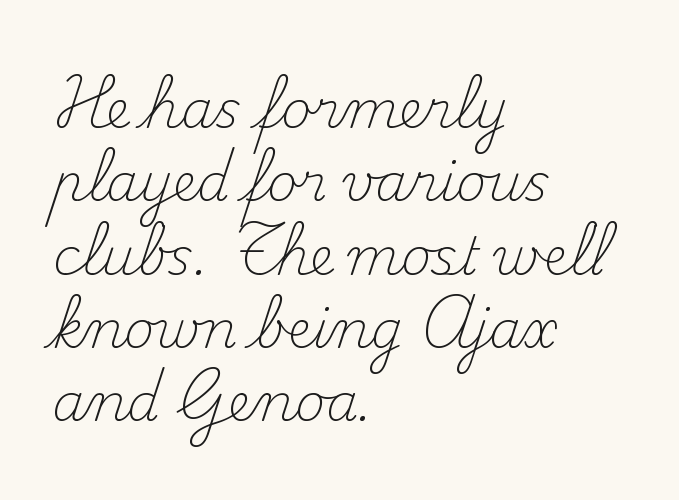
{"serif": "yes", "bold": "no", "weight": "light", "width": "normal", "stroke_contrast": "medium", "x_height": "small", "monospaced": "no", "underline": "no", "align": "left", "line_spacing": "normal", "line_spacing_ratio": 1.41, "letter_spacing": "normal", "letter_spacing_em": 0.0, "glyph_px": 52}
